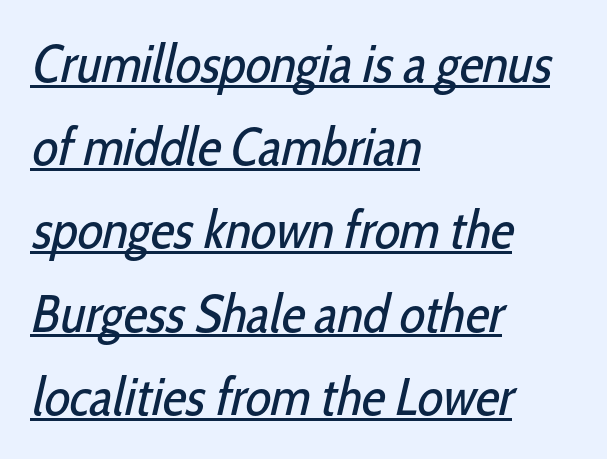
{"serif": "no", "bold": "no", "weight": "regular", "width": "condensed", "stroke_contrast": "low", "x_height": "medium", "monospaced": "no", "underline": "yes", "align": "left", "line_spacing": "normal", "line_spacing_ratio": 1.57, "letter_spacing": "normal", "letter_spacing_em": 0.0, "glyph_px": 53}
